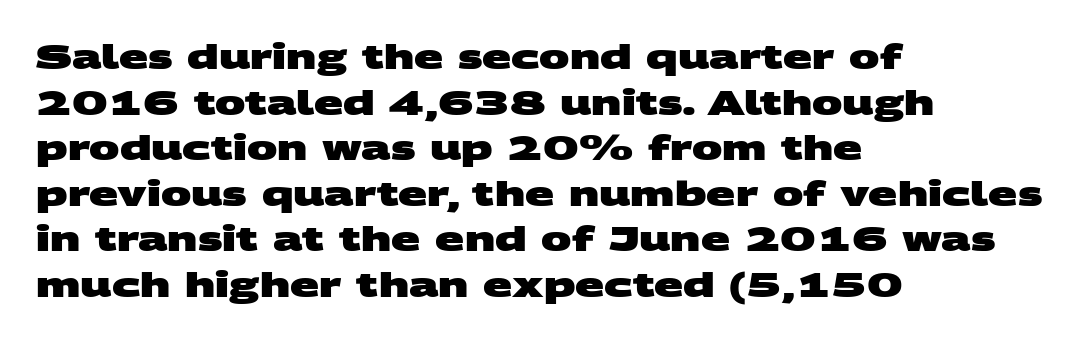
The image shows 34 px heavy, wide sans-serif type; set left-aligned, normal line spacing (1.34x), normal letter spacing, not underlined; medium stroke contrast and a large x-height.
